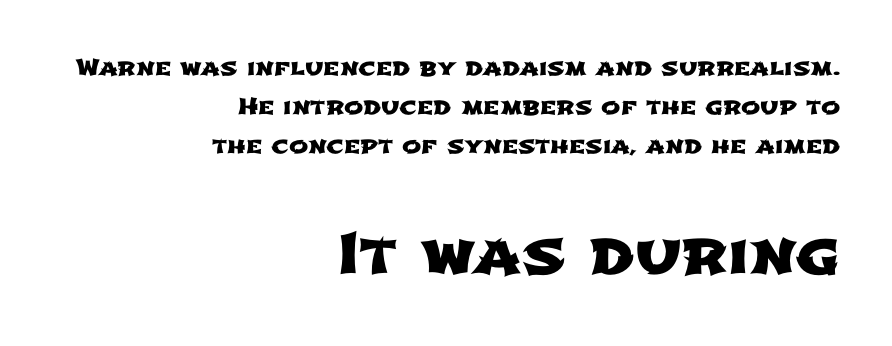
{"serif": "no", "width": "wide", "stroke_contrast": "low", "x_height": "medium", "monospaced": "no", "underline": "no", "align": "right", "line_spacing": "normal", "line_spacing_ratio": 1.69, "letter_spacing": "normal", "letter_spacing_em": 0.0, "larger_block": "second", "size_ratio": 2.52, "glyph_px": 58}
